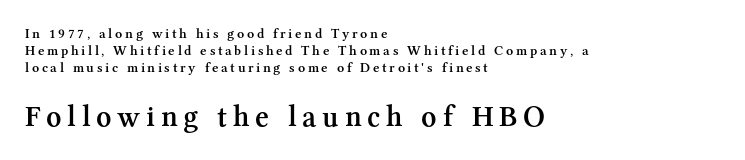
The image shows 30 px semibold serif type, upright; set left-aligned, line spacing 1.2x, not underlined; the second (bottom) block is 2.14x larger; medium stroke contrast and a medium x-height.
